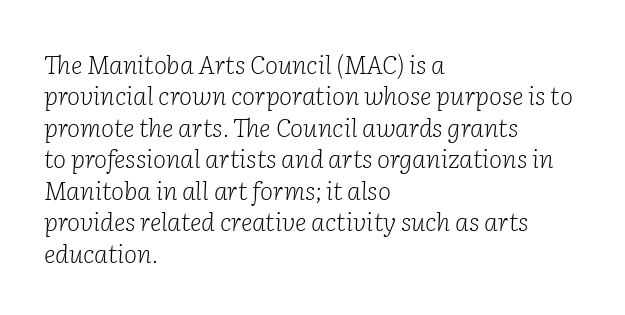
The image shows 25 px text type, italic (leaning right); set left-aligned, normal line spacing (1.26x), normal letter spacing, not underlined.
